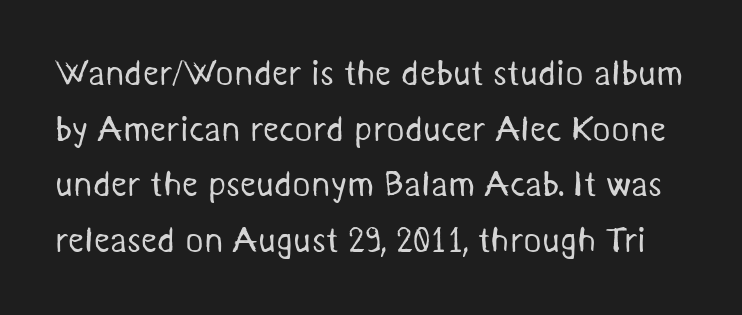
{"serif": "no", "bold": "no", "weight": "regular", "width": "normal", "stroke_contrast": "medium", "x_height": "medium", "monospaced": "no", "underline": "no", "line_spacing": "normal", "line_spacing_ratio": 1.59, "letter_spacing": "normal", "letter_spacing_em": 0.0, "glyph_px": 35}
